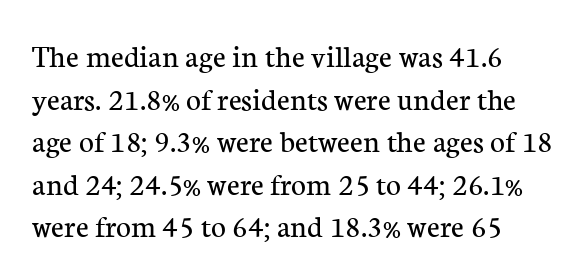
The lines sit at an ordinary, default distance from one another. Only glyphs here, with clear space below each row. The rendering uses natural spacing where letterforms have individual widths. These lines were composed using upright roman letters. Stroke thickness stays within the range of a standard reading face or lighter. Note: serifs present on the glyphs.
